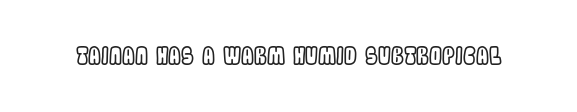
Q: Is the text italic (slanted)? A: No, it is upright.
Q: Is the text underlined? A: No.
Q: Is the spacing between letters normal or unusually wide? A: Normal.
